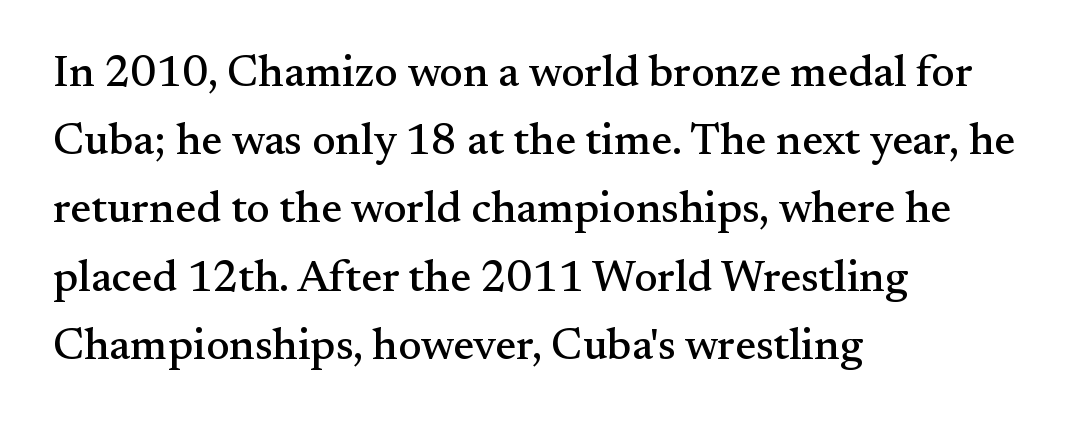
{"serif": "yes", "italic": "no", "width": "normal", "stroke_contrast": "medium", "x_height": "small", "monospaced": "no", "underline": "no", "align": "left", "line_spacing": "normal", "line_spacing_ratio": 1.55, "letter_spacing": "normal", "letter_spacing_em": 0.0, "glyph_px": 44}
